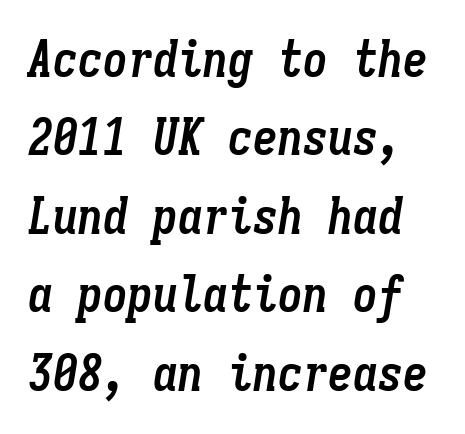
{"italic": "yes", "lean": "right", "slant_degrees": 9, "bold": "yes", "weight": "semibold", "width": "condensed", "stroke_contrast": "low", "x_height": "medium", "monospaced": "yes", "underline": "no", "line_spacing": "normal", "line_spacing_ratio": 1.57, "letter_spacing": "normal", "letter_spacing_em": 0.0, "glyph_px": 50}
